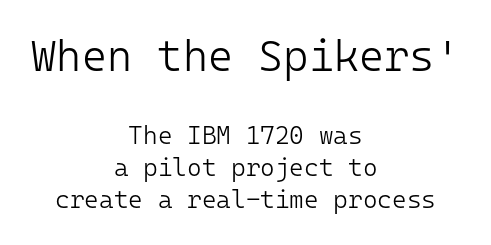
Q: Is the text bold? A: No.
Q: Is the text italic (slanted)? A: No, it is upright.
Q: Is the typeface a serif or a sans-serif typeface? A: Sans-serif.
Q: Is the text underlined? A: No.
Q: How is the paragraph aligned? A: Centered.
Q: Is the spacing between letters normal or unusually wide? A: Normal.
Q: Is the spacing between lines tight, normal or loose? A: Normal.
Q: Which block of text is set in a larger size, the first (top) or the second (bottom)? A: The first (top) one.
Q: Width (condensed, normal, or wide)? A: Normal.
Q: Stroke contrast? A: Low.
Q: x-height? A: Medium.
Q: Monospaced? A: Yes.
